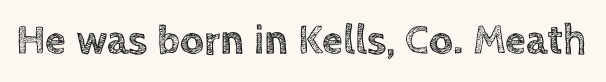
{"italic": "no", "width": "normal", "x_height": "large", "monospaced": "no", "underline": "no", "letter_spacing": "normal", "letter_spacing_em": 0.0, "glyph_px": 42}
